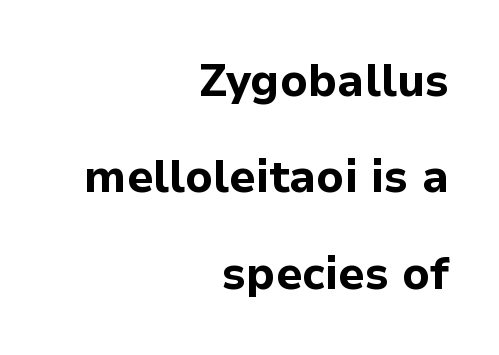
Each line ends at the same right margin while the left side varies. The font family rendered here belongs to the sans-serif group. Posture: straight, roman, zero tilt. The face used here is rendered with its standard letterfit. Does the leading feel generous? Absolutely, it's lavish. Summary of weight: heavy, a full bold.
